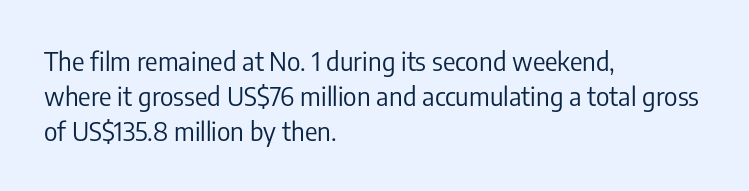
The strip under each line holds only bare page. Short note: letters normally spaced. The axis of the letterforms is exactly vertical. Line spacing here is normal. The rendering anchors every line to the left-hand side.
